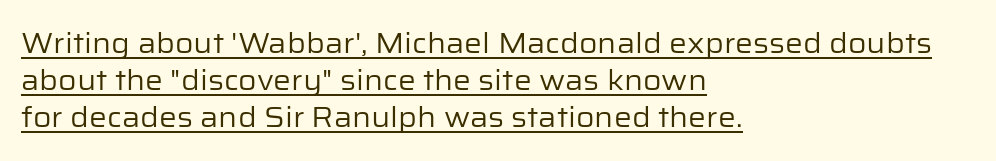
The face looks like a standard text weight, possibly lighter. This is underlined copy, the kind a proofreader might mark for attention. The rendering uses natural spacing where letterforms have individual widths. What's the leading like? Ordinary, nothing unusual. The passage shown has conventional tracking throughout.
